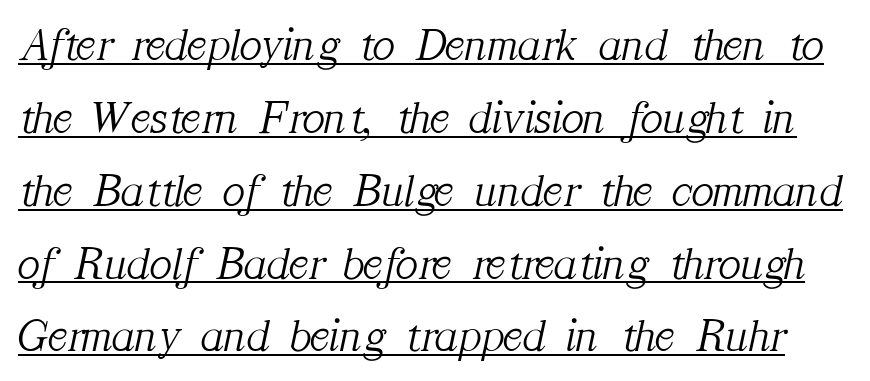
Q: Is the text bold? A: No.
Q: Is the text italic (slanted)? A: Yes, it leans right by about 12 degrees.
Q: Is the typeface a serif or a sans-serif typeface? A: Serif.
Q: Is the text underlined? A: Yes.
Q: Is the spacing between letters normal or unusually wide? A: Normal.
Q: Is the spacing between lines tight, normal or loose? A: Normal.
Q: Width (condensed, normal, or wide)? A: Normal.
Q: Stroke contrast? A: Medium.
Q: x-height? A: Medium.
Q: Monospaced? A: No.
